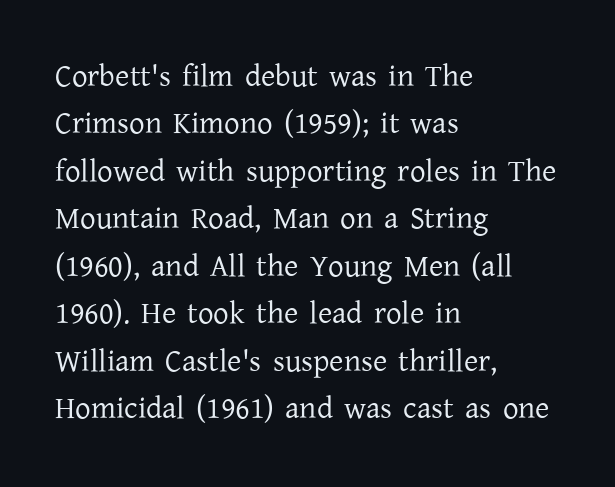
No letter is thick-stroked: the sample isn't bold. Do the characters align in a grid? No, the font is proportional. Unlike italic type, these characters show no tilt at all. The face used here is rendered with its standard letterfit. Lines of text with bare space underneath.
